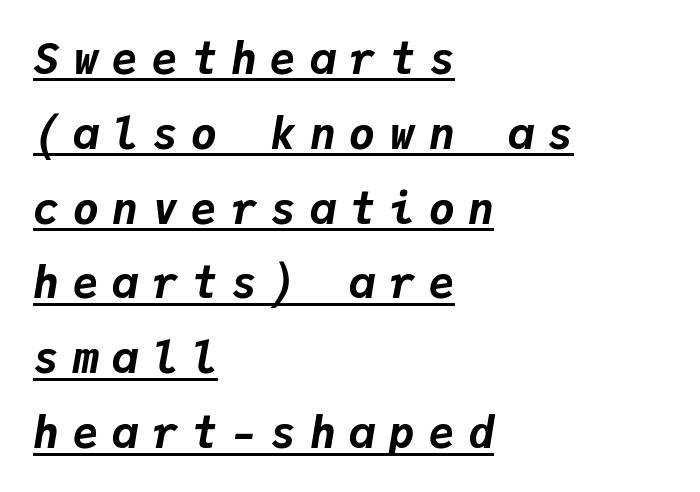
Q: Is the text bold? A: Yes.
Q: Is the text italic (slanted)? A: Yes, it leans right by about 9 degrees.
Q: Is the text underlined? A: Yes.
Q: How is the paragraph aligned? A: Left-aligned.
Q: Is the spacing between letters normal or unusually wide? A: Unusually wide.
Q: Width (condensed, normal, or wide)? A: Normal.
Q: Stroke contrast? A: Low.
Q: x-height? A: Medium.
Q: Monospaced? A: Yes.
